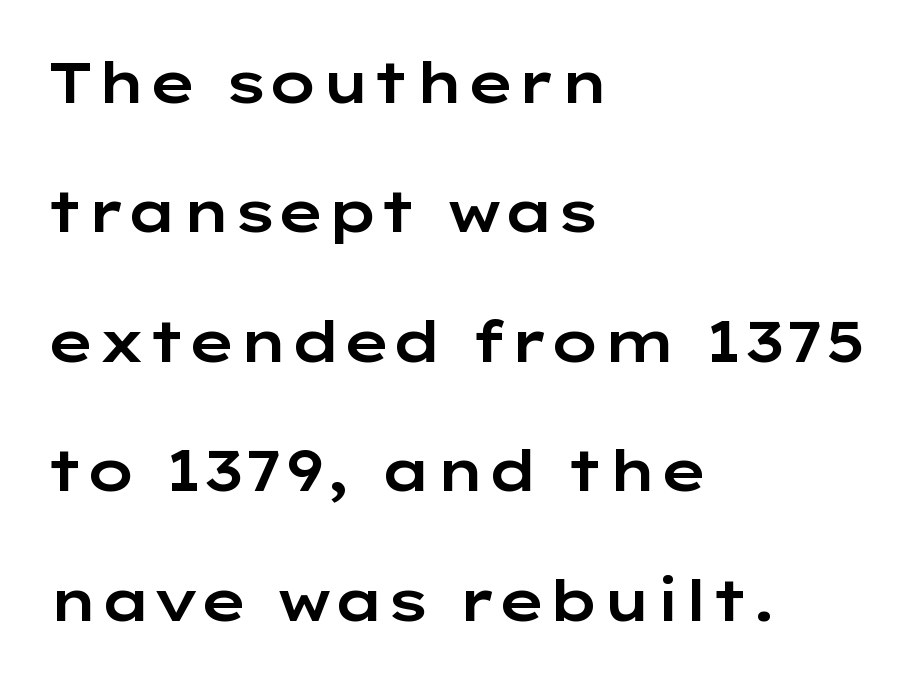
The image shows 57 px wide sans-serif type, upright; set left-aligned, loose line spacing (2.27x), normal letter spacing, not underlined; low stroke contrast and a medium x-height.
